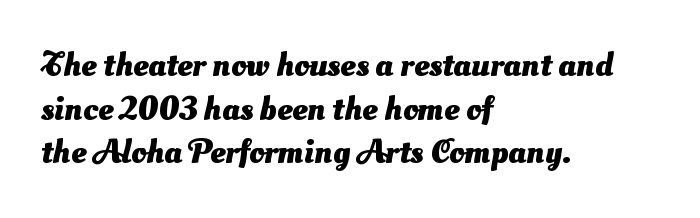
{"serif": "no", "bold": "yes", "weight": "heavy", "width": "normal", "stroke_contrast": "medium", "x_height": "small", "monospaced": "no", "underline": "no", "align": "left", "line_spacing": "normal", "line_spacing_ratio": 1.28, "letter_spacing": "normal", "letter_spacing_em": 0.0, "glyph_px": 34}
